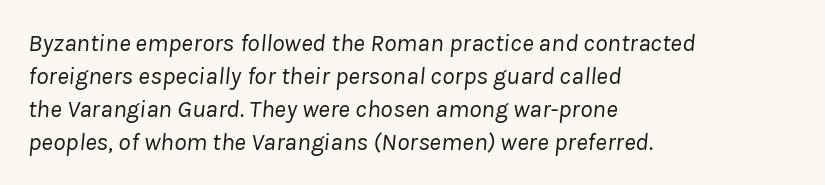
{"italic": "yes", "lean": "right", "slant_degrees": 8, "bold": "no", "underline": "no", "align": "left", "line_spacing": "normal", "line_spacing_ratio": 1.32, "letter_spacing": "normal", "letter_spacing_em": 0.0, "glyph_px": 25}
